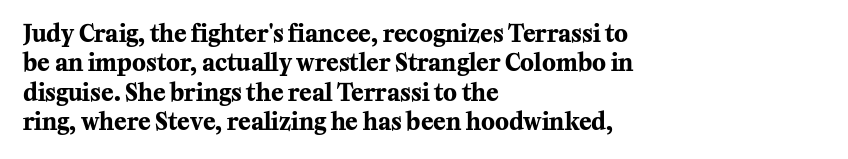
{"italic": "no", "bold": "yes", "underline": "no", "align": "left", "line_spacing": "normal", "line_spacing_ratio": 1.28, "letter_spacing": "normal", "letter_spacing_em": 0.0, "glyph_px": 23}
